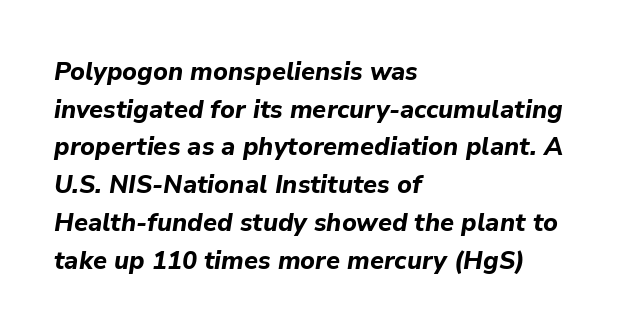
Look at the tracking — it's just the regular setting, nothing added. A full-strength bold gives these letters their thick strokes. The lines in this sample share a left origin and differ only in where they stop. The face used here has a pronounced slope to its letters.
